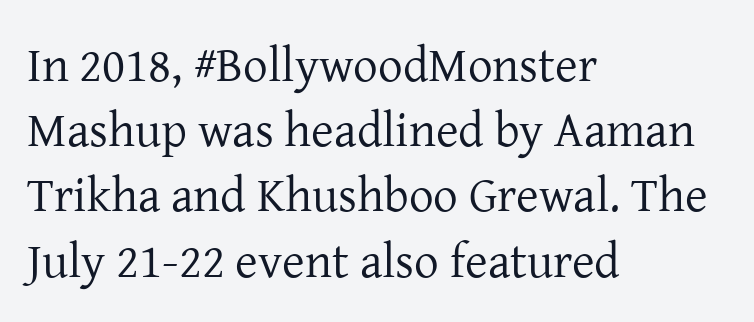
The image shows 49 px regular-weight serif type, upright; set left-aligned, normal line spacing (1.33x), normal letter spacing, not underlined; low stroke contrast and a medium x-height.
